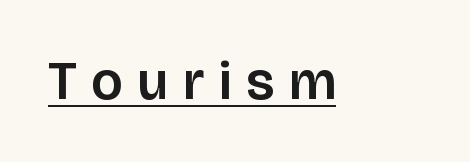
Compared with typical body copy, the letter spacing here is much looser. These lines are rendered in a variable-pitch font. The characters display no serif detailing; their extremities are plain. Is there any slant? The stems are plumb.
